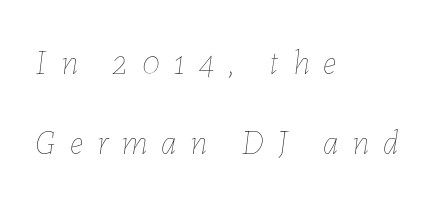
Each letter keeps its own natural width here, so spacing adapts to shape. Weight: not bold — regular or lighter. The passage shown stacks its lines with a broad gap. Reading down the block, your eye returns to a fixed left position each line. It's the slanting kind of type.
